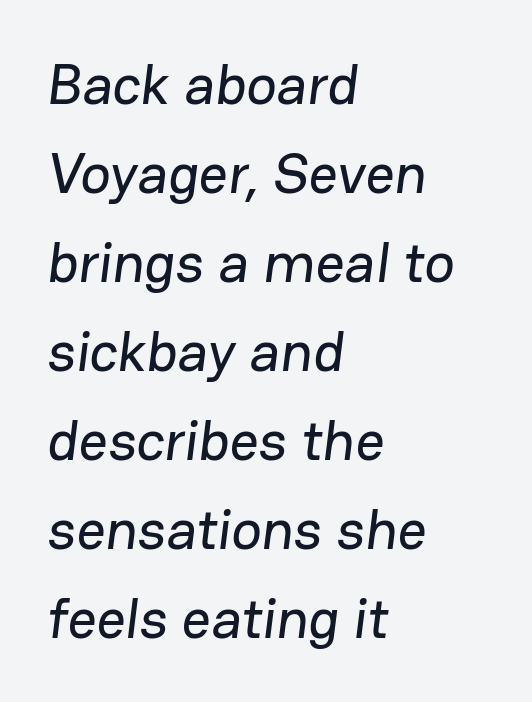
{"serif": "no", "width": "normal", "stroke_contrast": "low", "x_height": "medium", "monospaced": "no", "underline": "no", "align": "left", "line_spacing": "normal", "line_spacing_ratio": 1.56, "letter_spacing": "normal", "letter_spacing_em": 0.0, "glyph_px": 57}
